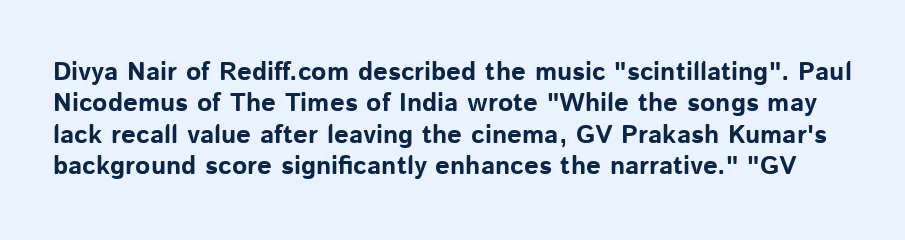
Q: Is the text bold? A: Yes.
Q: Is the text italic (slanted)? A: No, it is upright.
Q: Is the text underlined? A: No.
Q: Is the spacing between letters normal or unusually wide? A: Normal.
